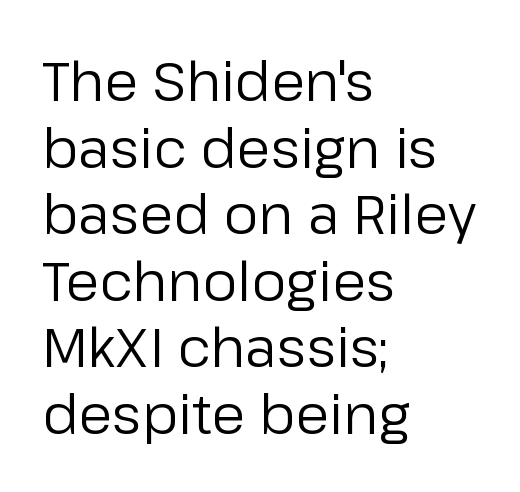
Q: Is the text bold? A: No.
Q: Is the text italic (slanted)? A: No, it is upright.
Q: Is the typeface a serif or a sans-serif typeface? A: Sans-serif.
Q: Is the text underlined? A: No.
Q: How is the paragraph aligned? A: Left-aligned.
Q: Is the spacing between letters normal or unusually wide? A: Normal.
Q: Width (condensed, normal, or wide)? A: Normal.
Q: Stroke contrast? A: Low.
Q: x-height? A: Medium.
Q: Monospaced? A: No.
